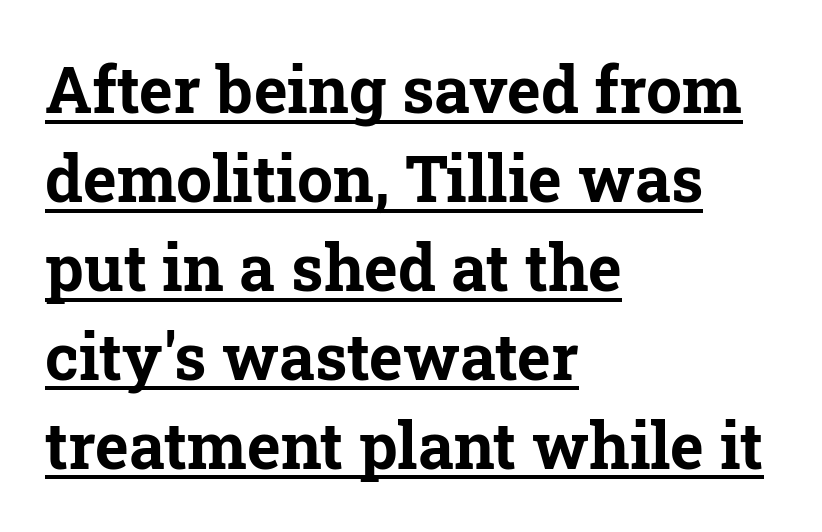
Q: Is the text bold? A: Yes.
Q: Is the text italic (slanted)? A: No, it is upright.
Q: Is the typeface a serif or a sans-serif typeface? A: Serif.
Q: Is the text underlined? A: Yes.
Q: How is the paragraph aligned? A: Left-aligned.
Q: Is the spacing between letters normal or unusually wide? A: Normal.
Q: Is the spacing between lines tight, normal or loose? A: Normal.
Q: Width (condensed, normal, or wide)? A: Normal.
Q: Stroke contrast? A: Low.
Q: x-height? A: Medium.
Q: Monospaced? A: No.
